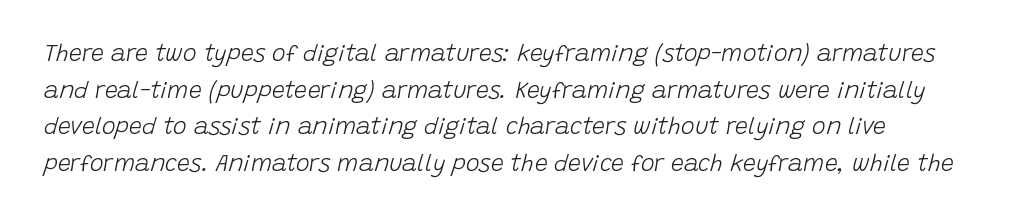
The space directly below the letters is spotless. There's an unmistakable incline to the writing here. Characters follow at the spacing the type designer built in. Notice how descenders clear the ascenders below comfortably — that's standard leading.
